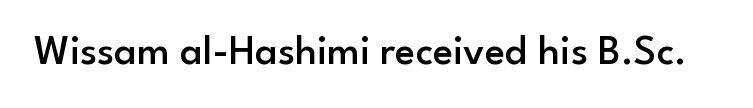
{"serif": "no", "italic": "no", "bold": "semi", "weight": "semibold", "width": "normal", "stroke_contrast": "low", "x_height": "small", "monospaced": "no", "underline": "no", "letter_spacing": "normal", "letter_spacing_em": 0.0, "glyph_px": 42}
